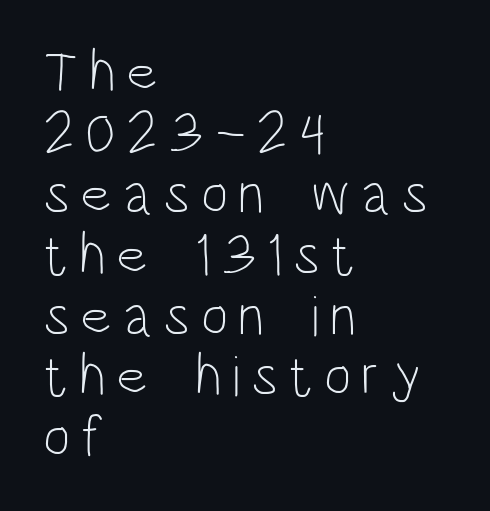
Q: Is the text bold? A: No.
Q: Is the text italic (slanted)? A: No, it is upright.
Q: Is the typeface a serif or a sans-serif typeface? A: Sans-serif.
Q: Is the text underlined? A: No.
Q: How is the paragraph aligned? A: Left-aligned.
Q: Is the spacing between lines tight, normal or loose? A: Tight.
Q: Width (condensed, normal, or wide)? A: Condensed.
Q: Stroke contrast? A: Low.
Q: x-height? A: Large.
Q: Monospaced? A: No.
